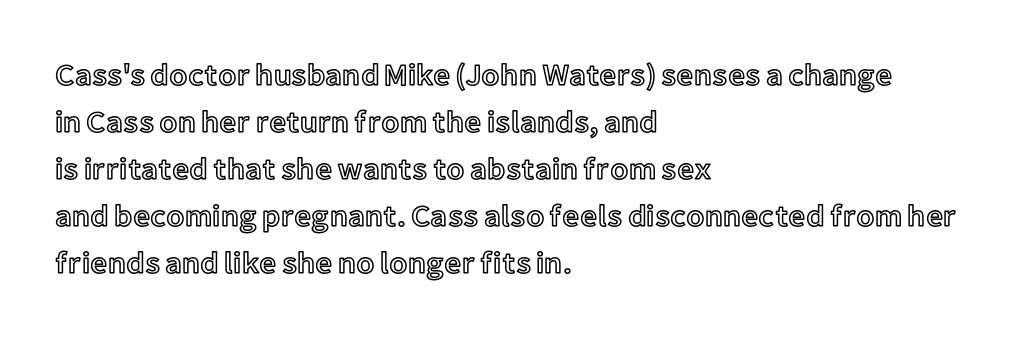
{"italic": "no", "width": "normal", "x_height": "medium", "monospaced": "no", "underline": "no", "align": "left", "line_spacing": "normal", "line_spacing_ratio": 1.57, "letter_spacing": "normal", "letter_spacing_em": 0.0, "glyph_px": 30}
